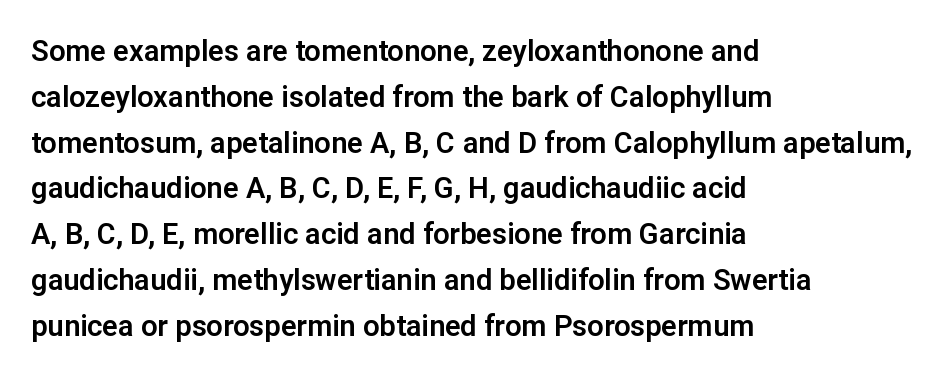
The image shows 29 px sans-serif type, upright; set left-aligned, normal line spacing (1.58x), normal letter spacing, not underlined; low stroke contrast and a medium x-height.
